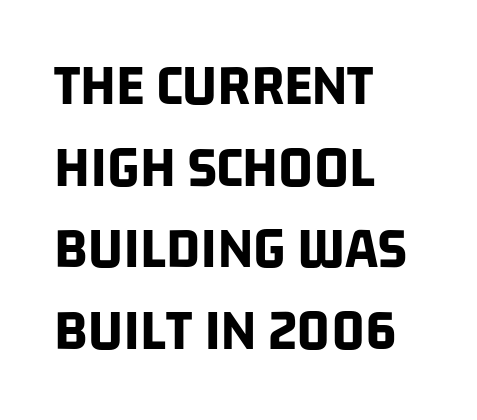
I'd describe the lettering as bold — thick and assertive. Any mark beneath the type? The region is blank. A typesetter would call this proportional, since set widths differ per character. The passage shown stacks its lines at a standard gap. Font category for this specimen: sans-serif. This rendering leaves character spacing at its baseline value.
